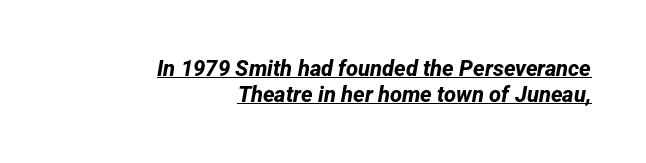
{"bold": "yes", "underline": "yes", "align": "right", "line_spacing_ratio": 1.18, "letter_spacing": "normal", "letter_spacing_em": 0.0, "glyph_px": 22}
